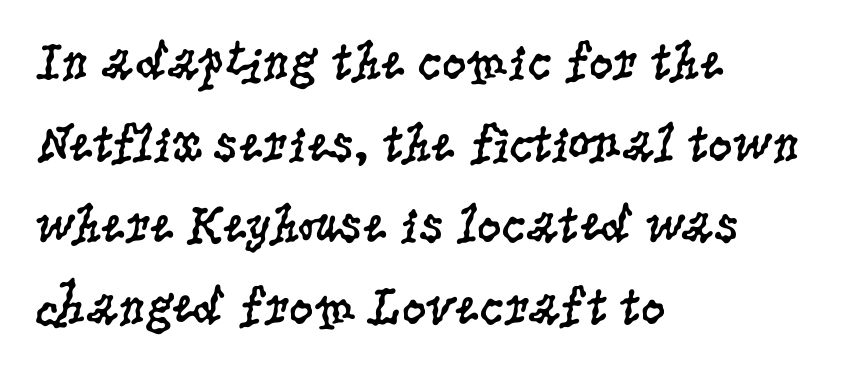
{"serif": "yes", "bold": "no", "weight": "regular", "width": "condensed", "stroke_contrast": "low", "x_height": "large", "monospaced": "no", "underline": "no", "align": "left", "line_spacing": "normal", "line_spacing_ratio": 1.51, "letter_spacing": "normal", "letter_spacing_em": 0.0, "glyph_px": 54}
